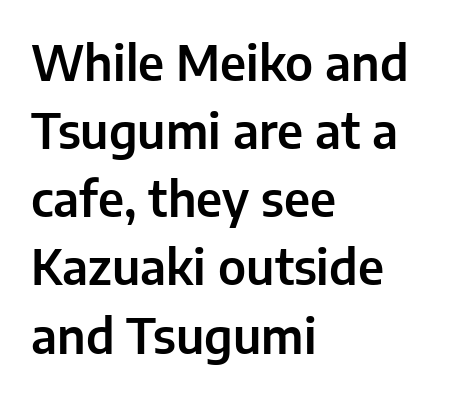
The image shows 48 px sans-serif type, upright; set left-aligned, normal line spacing (1.42x), normal letter spacing, not underlined; low stroke contrast and a medium x-height.
